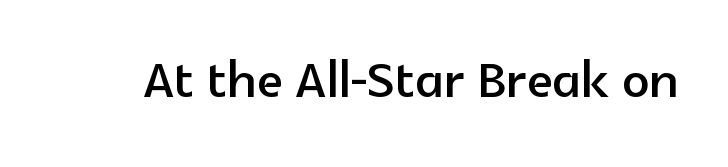
Q: Is the text italic (slanted)? A: No, it is upright.
Q: Is the typeface a serif or a sans-serif typeface? A: Sans-serif.
Q: Is the text underlined? A: No.
Q: Is the spacing between letters normal or unusually wide? A: Normal.
Q: Width (condensed, normal, or wide)? A: Normal.
Q: x-height? A: Medium.
Q: Monospaced? A: No.
